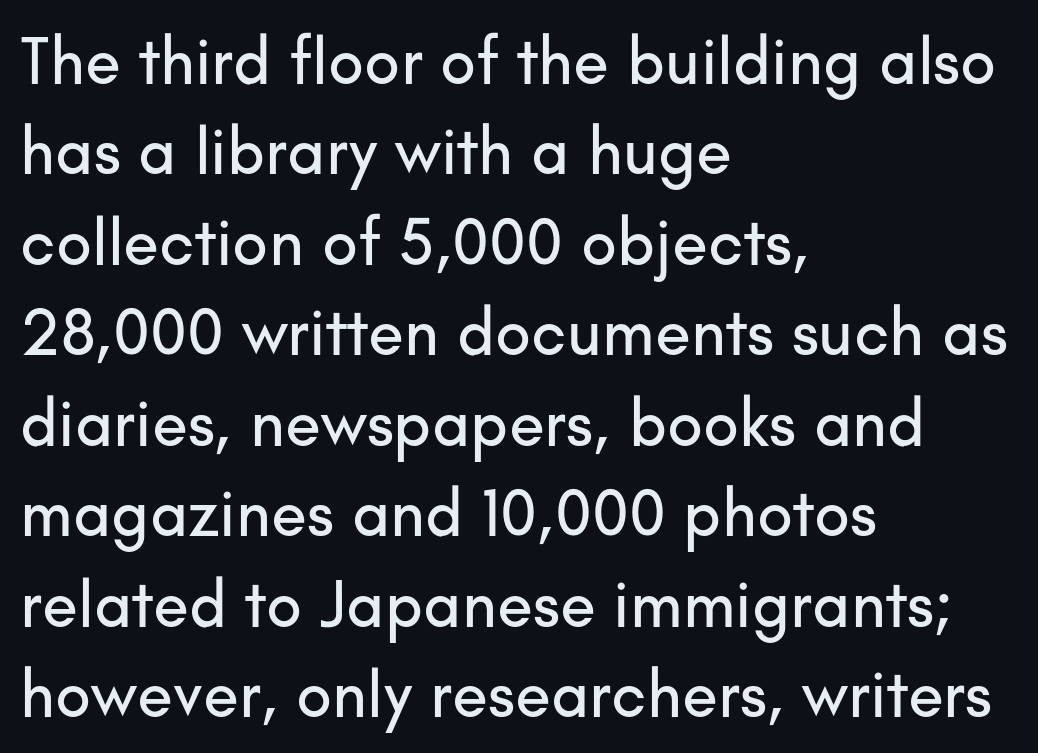
The image shows 66 px sans-serif type, upright; set left-aligned, normal line spacing (1.37x), normal letter spacing, not underlined; low stroke contrast and a small x-height.
